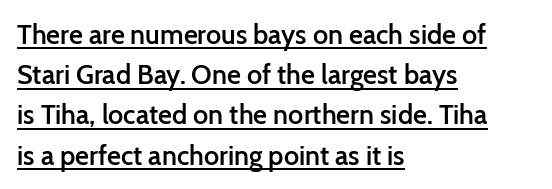
Q: Is the text bold? A: Semi-bold.
Q: Is the text italic (slanted)? A: No, it is upright.
Q: Is the text underlined? A: Yes.
Q: How is the paragraph aligned? A: Left-aligned.
Q: Is the spacing between letters normal or unusually wide? A: Normal.
Q: Is the spacing between lines tight, normal or loose? A: Normal.
